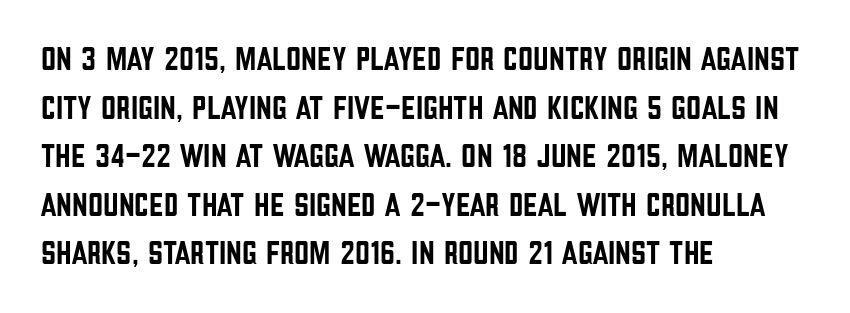
{"serif": "no", "italic": "no", "width": "condensed", "stroke_contrast": "low", "x_height": "large", "monospaced": "no", "underline": "no", "align": "left", "line_spacing": "normal", "line_spacing_ratio": 1.47, "letter_spacing": "normal", "letter_spacing_em": 0.0, "glyph_px": 33}
